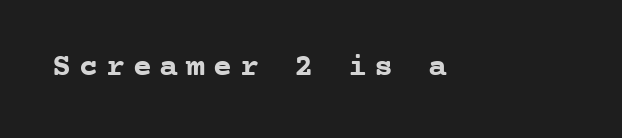
{"serif": "yes", "italic": "no", "bold": "yes", "weight": "semibold", "width": "normal", "stroke_contrast": "low", "x_height": "medium", "monospaced": "yes", "underline": "no", "letter_spacing": "wide", "letter_spacing_em": 0.24, "glyph_px": 32}
